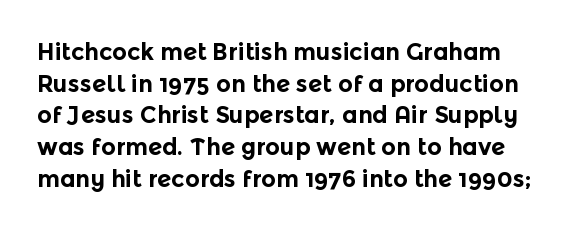
The image shows 23 px bold type, upright; set normal line spacing (1.38x), normal letter spacing, not underlined.
